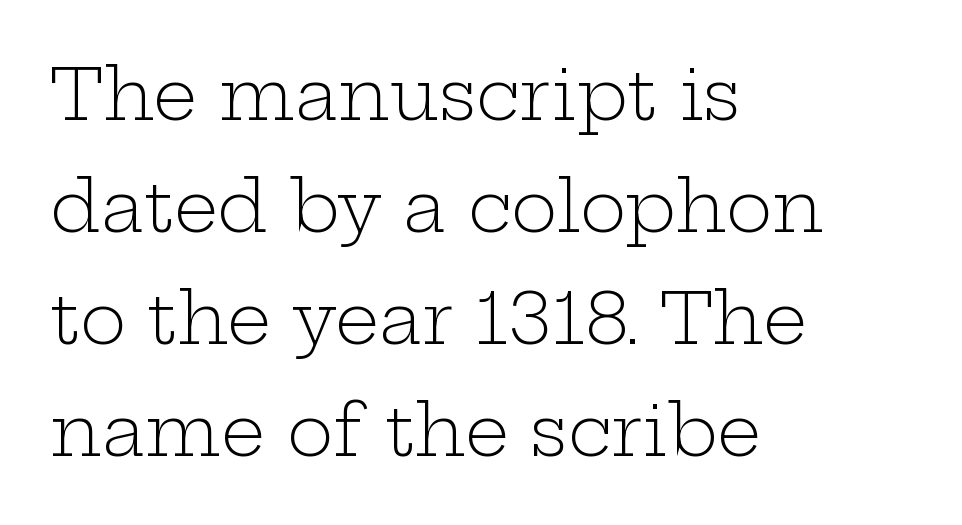
Q: Is the text bold? A: No.
Q: Is the text italic (slanted)? A: No, it is upright.
Q: Is the typeface a serif or a sans-serif typeface? A: Serif.
Q: Is the text underlined? A: No.
Q: How is the paragraph aligned? A: Left-aligned.
Q: Is the spacing between letters normal or unusually wide? A: Normal.
Q: Is the spacing between lines tight, normal or loose? A: Normal.
Q: Width (condensed, normal, or wide)? A: Wide.
Q: Stroke contrast? A: Low.
Q: x-height? A: Medium.
Q: Monospaced? A: No.
